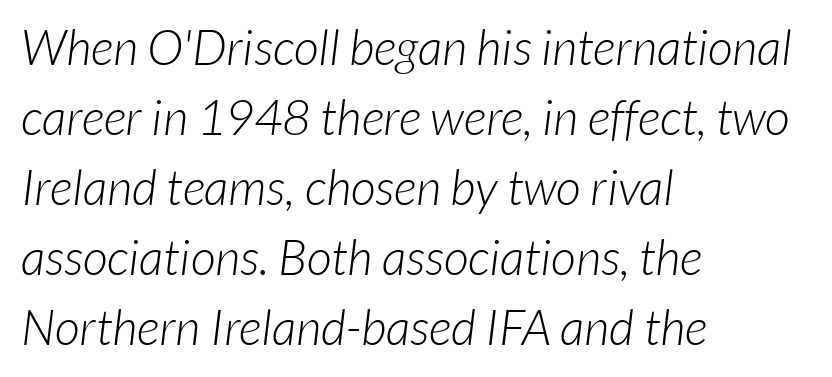
{"serif": "no", "bold": "no", "weight": "light", "width": "normal", "stroke_contrast": "low", "x_height": "medium", "monospaced": "no", "underline": "no", "align": "left", "line_spacing": "normal", "line_spacing_ratio": 1.43, "letter_spacing": "normal", "letter_spacing_em": 0.0, "glyph_px": 49}
